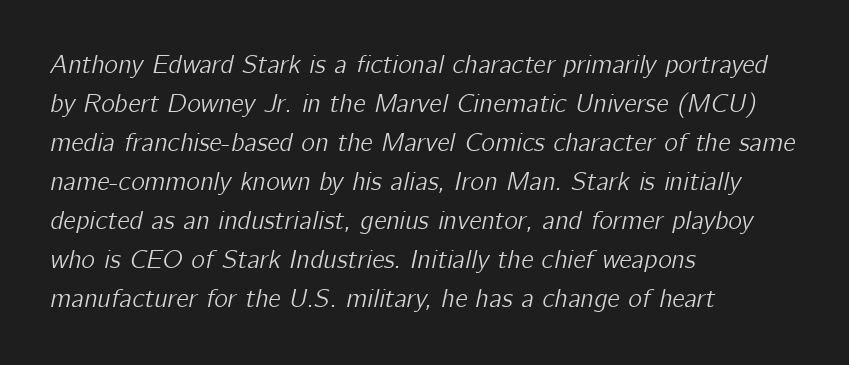
Q: Is the text italic (slanted)? A: Yes, it leans right by about 12 degrees.
Q: Is the text underlined? A: No.
Q: How is the paragraph aligned? A: Left-aligned.
Q: Is the spacing between letters normal or unusually wide? A: Normal.
Q: Is the spacing between lines tight, normal or loose? A: Normal.
